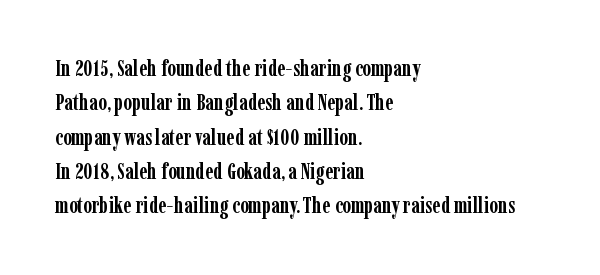
The image shows 22 px bold type, upright; set left-aligned, normal line spacing (1.56x), normal letter spacing, not underlined.
